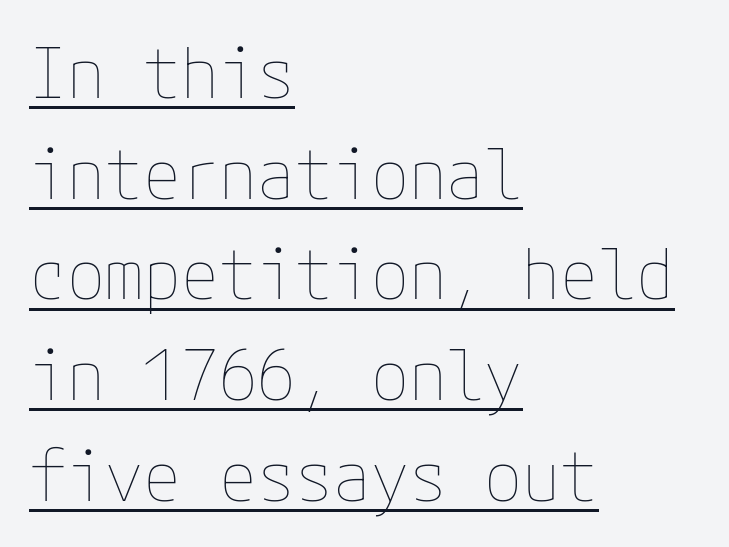
The image shows 69 px thin type, upright; set left-aligned, normal line spacing (1.46x), normal letter spacing, underlined; low stroke contrast and a medium x-height.
